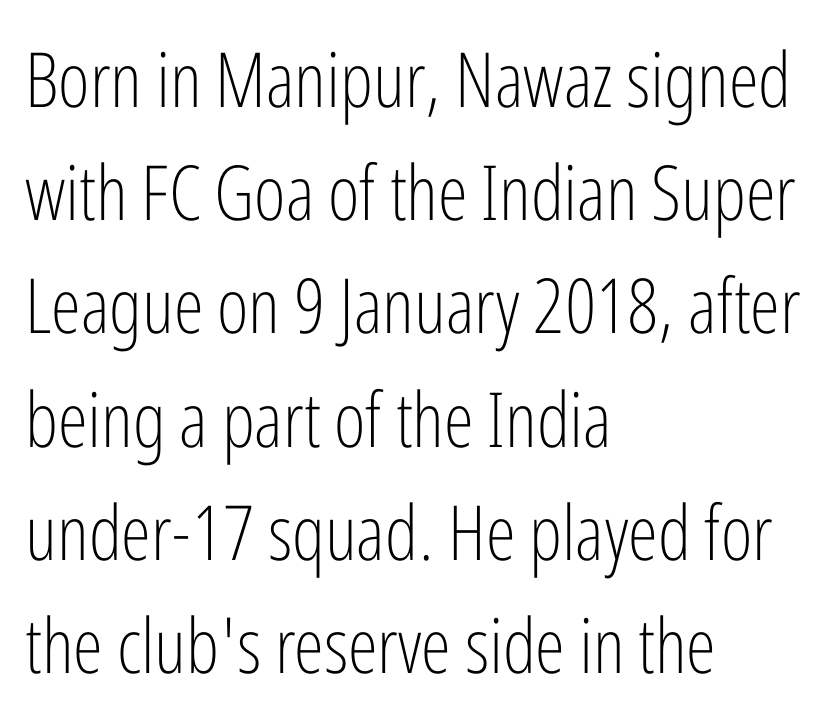
{"serif": "no", "italic": "no", "bold": "no", "weight": "light", "width": "condensed", "stroke_contrast": "low", "x_height": "medium", "monospaced": "no", "underline": "no", "align": "left", "line_spacing": "normal", "line_spacing_ratio": 1.49, "letter_spacing": "normal", "letter_spacing_em": 0.0, "glyph_px": 76}
